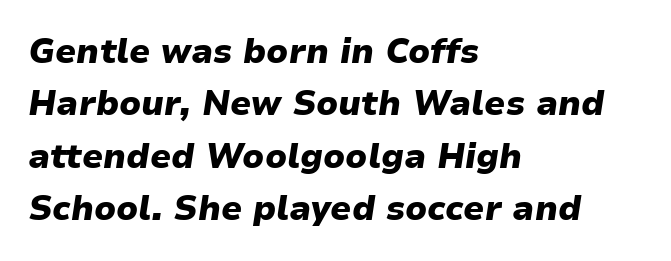
{"italic": "yes", "lean": "right", "slant_degrees": 9, "bold": "yes", "weight": "heavy", "width": "normal", "stroke_contrast": "low", "x_height": "medium", "monospaced": "no", "underline": "no", "align": "left", "line_spacing": "normal", "line_spacing_ratio": 1.54, "letter_spacing": "normal", "letter_spacing_em": 0.0, "glyph_px": 34}
